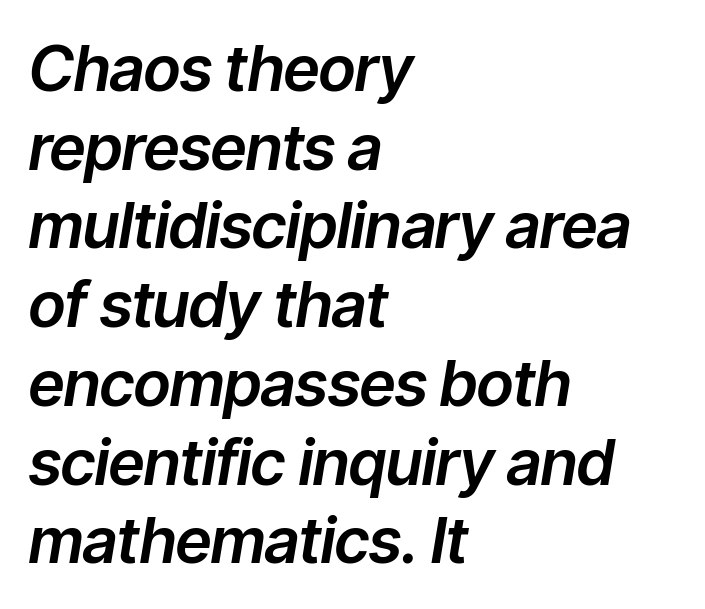
Characters are canted at an angle relative to the baseline's perpendicular. This block has exactly the height ordinary leading produces. The setting favours the left margin, as ordinary paragraphs usually do. Here the designer chose a conventional face with non-uniform glyph widths. Bare-footed words on every line. Tracking value appears to be zero — textbook default spacing.
